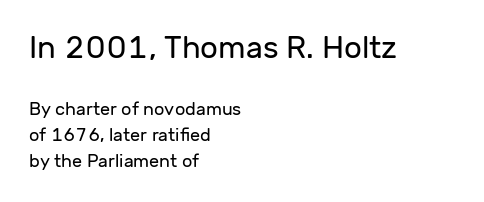
The image shows 31 px regular-weight sans-serif type, upright; set left-aligned, normal line spacing (1.44x), normal letter spacing, not underlined; the first (top) block is 1.72x larger; low stroke contrast and a medium x-height.
